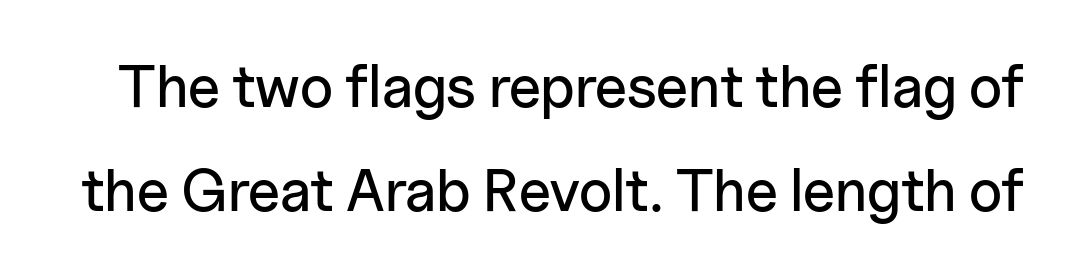
The tracking reads as untouched default to a designer's eye. Letterform terminals end flat and unadorned throughout the passage. Beneath every word, the page is bare. Varying glyph widths throughout — classic text-font behaviour. Ascenders rise straight up at ninety degrees.
